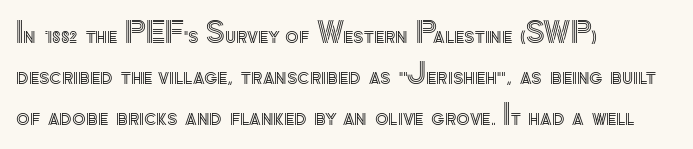
The image shows 28 px text type, upright; set left-aligned, normal line spacing (1.47x), normal letter spacing, not underlined; a small x-height.
